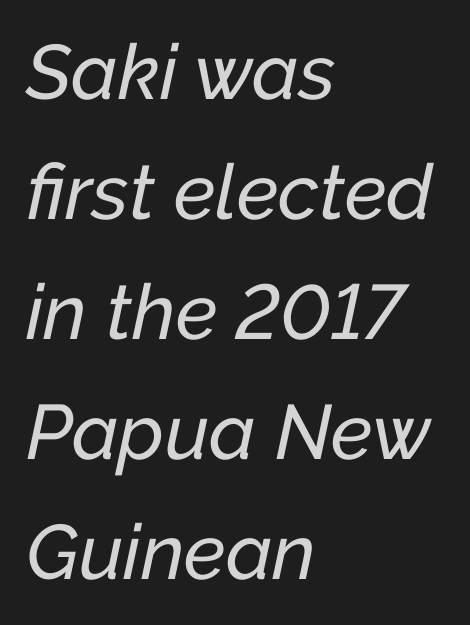
Q: Is the text italic (slanted)? A: Yes, it leans right by about 12 degrees.
Q: Is the text underlined? A: No.
Q: How is the paragraph aligned? A: Left-aligned.
Q: Is the spacing between letters normal or unusually wide? A: Normal.
Q: Is the spacing between lines tight, normal or loose? A: Normal.
Q: Width (condensed, normal, or wide)? A: Normal.
Q: Stroke contrast? A: Low.
Q: x-height? A: Medium.
Q: Monospaced? A: No.
